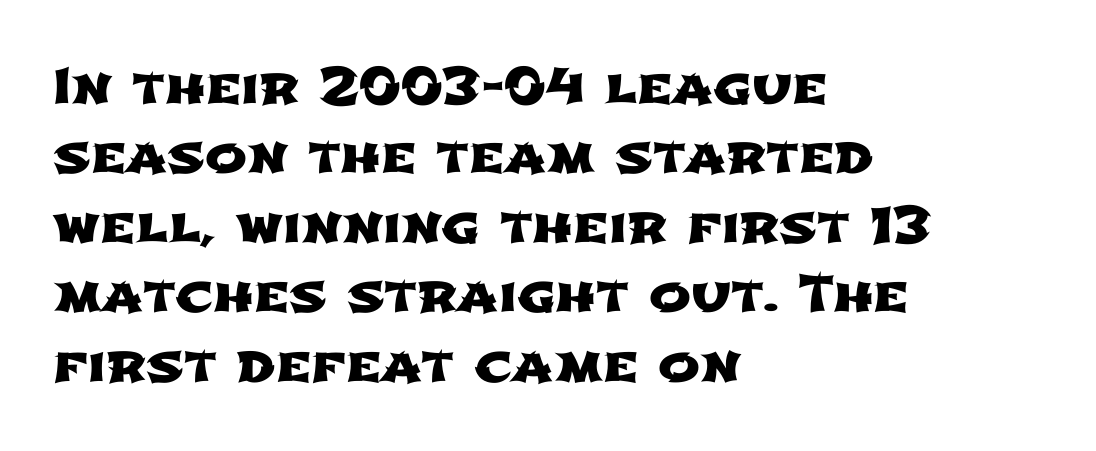
{"serif": "no", "width": "wide", "stroke_contrast": "low", "x_height": "medium", "monospaced": "no", "underline": "no", "align": "left", "line_spacing": "normal", "line_spacing_ratio": 1.39, "letter_spacing": "normal", "letter_spacing_em": 0.0, "glyph_px": 50}
